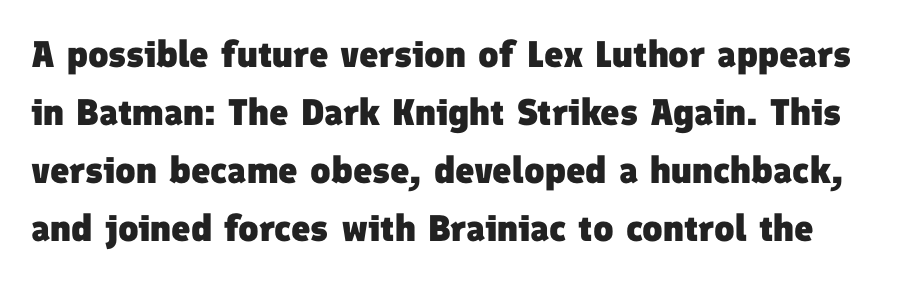
Q: Is the text bold? A: Yes.
Q: Is the typeface a serif or a sans-serif typeface? A: Sans-serif.
Q: Is the text underlined? A: No.
Q: Is the spacing between letters normal or unusually wide? A: Normal.
Q: Is the spacing between lines tight, normal or loose? A: Normal.
Q: Width (condensed, normal, or wide)? A: Normal.
Q: Stroke contrast? A: Low.
Q: x-height? A: Medium.
Q: Monospaced? A: No.
